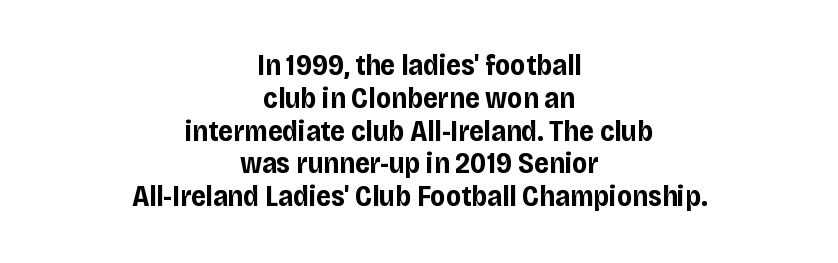
The image shows 29 px bold sans-serif type, upright; set centered, tight line spacing (1.13x), normal letter spacing, not underlined; low stroke contrast and a large x-height.
